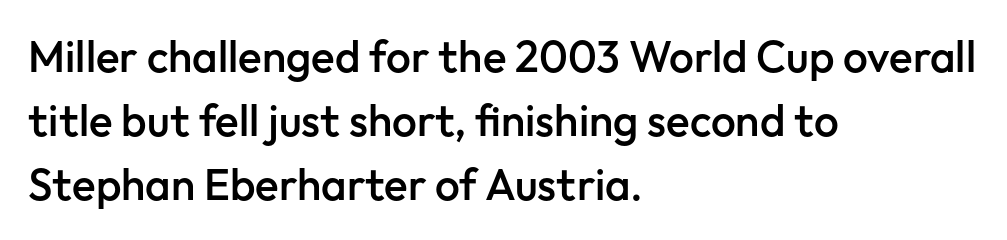
Q: Is the text bold? A: Semi-bold.
Q: Is the text italic (slanted)? A: No, it is upright.
Q: Is the typeface a serif or a sans-serif typeface? A: Sans-serif.
Q: Is the text underlined? A: No.
Q: How is the paragraph aligned? A: Left-aligned.
Q: Is the spacing between letters normal or unusually wide? A: Normal.
Q: Is the spacing between lines tight, normal or loose? A: Normal.
Q: Width (condensed, normal, or wide)? A: Normal.
Q: Stroke contrast? A: Low.
Q: x-height? A: Medium.
Q: Monospaced? A: No.
